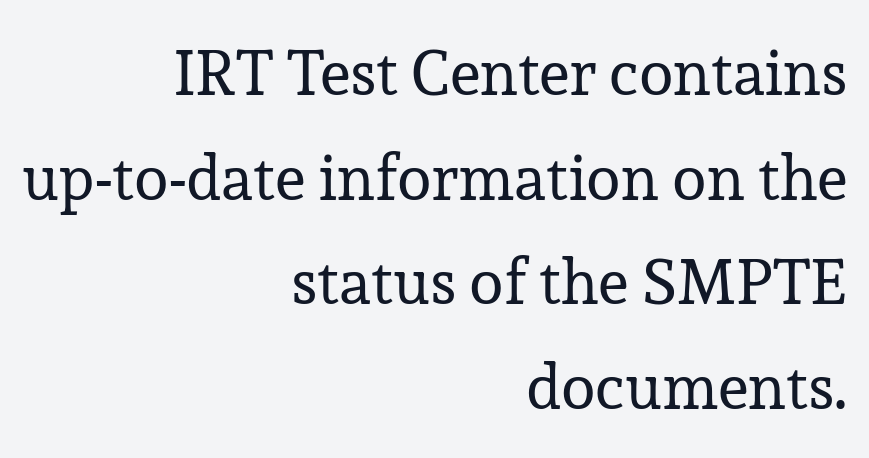
{"serif": "yes", "italic": "no", "bold": "no", "weight": "regular", "width": "normal", "stroke_contrast": "low", "x_height": "medium", "monospaced": "no", "underline": "no", "align": "right", "line_spacing": "normal", "line_spacing_ratio": 1.66, "letter_spacing": "normal", "letter_spacing_em": 0.0, "glyph_px": 63}
